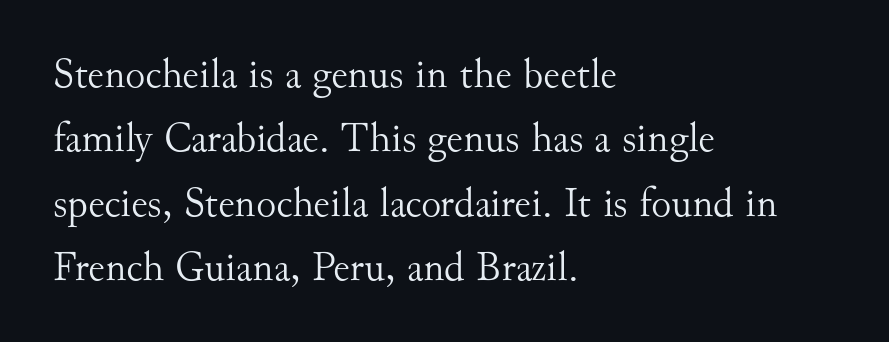
Here the designer chose a conventional face with non-uniform glyph widths. The type sits square on the baseline with zero lean. Stems here are at most as thick as an everyday book face. Horizontal alignment here is leftward, the default for most running prose. The passage shown is typeset with a serif family.
